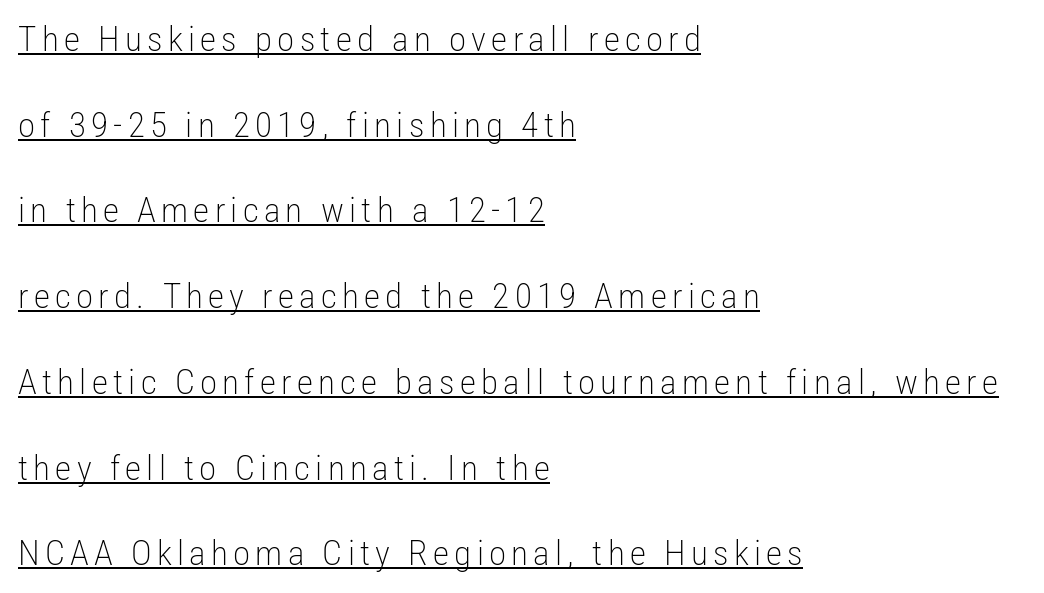
Q: Is the text bold? A: No.
Q: Is the text italic (slanted)? A: No, it is upright.
Q: Is the typeface a serif or a sans-serif typeface? A: Sans-serif.
Q: Is the text underlined? A: Yes.
Q: How is the paragraph aligned? A: Left-aligned.
Q: Is the spacing between lines tight, normal or loose? A: Loose.
Q: Width (condensed, normal, or wide)? A: Condensed.
Q: Stroke contrast? A: Low.
Q: x-height? A: Medium.
Q: Monospaced? A: No.
